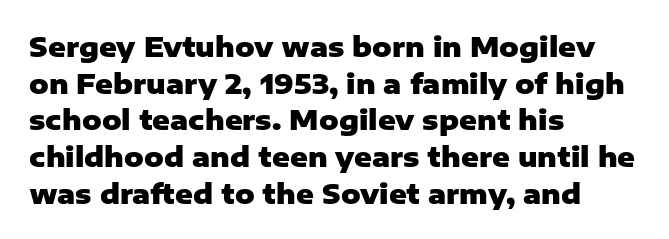
{"italic": "no", "bold": "yes", "underline": "no", "align": "left", "line_spacing": "normal", "line_spacing_ratio": 1.36, "letter_spacing": "normal", "letter_spacing_em": 0.0, "glyph_px": 27}
